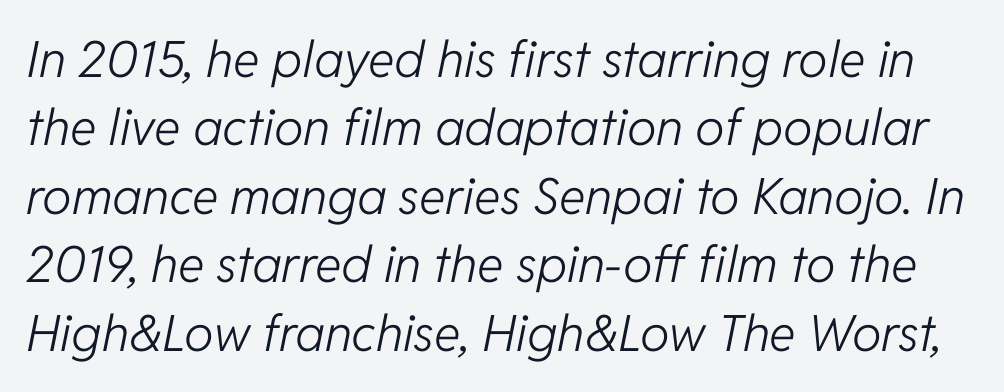
The image shows 50 px light type, italic (leaning right); set normal line spacing (1.37x), normal letter spacing, not underlined; low stroke contrast and a medium x-height.
